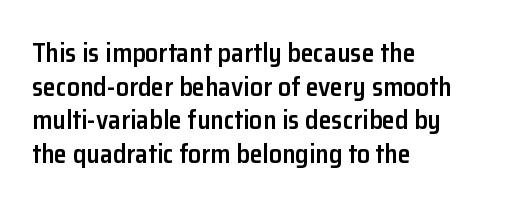
{"italic": "no", "bold": "semi", "underline": "no", "align": "left", "line_spacing": "normal", "line_spacing_ratio": 1.29, "letter_spacing": "normal", "letter_spacing_em": 0.0, "glyph_px": 26}
